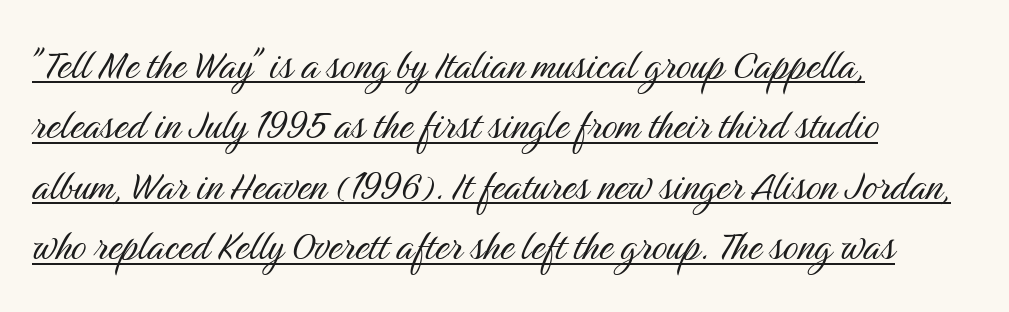
Grotesque or geometric, the face here clearly has no serifs. The passage shown is typed in a proportional face where columns would drift. These lines are set flush left with a ragged right edge. Each word holds together tightly as a unit, with standard inter-letter gaps.
